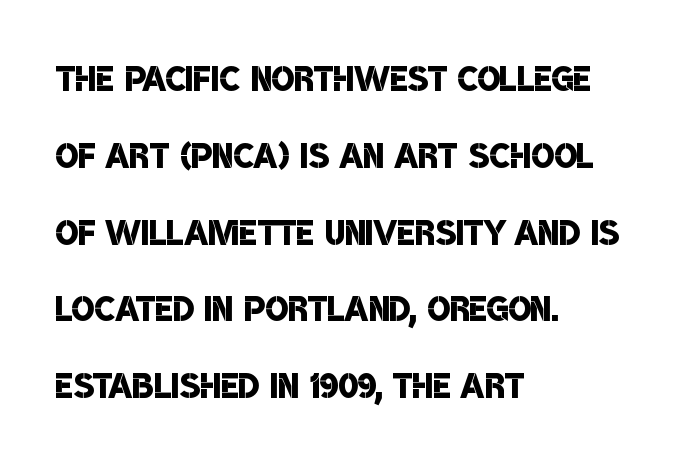
The baseline area is clear. The letters are semibold — heavier than regular but short of a full bold. Think of a printed novel: that variable character pitch is what you see here. This sample uses a sans-serif face. A classic flush-left, rag-right setting is used for this passage. How would I describe the line gaps? Plain and ordinary.
